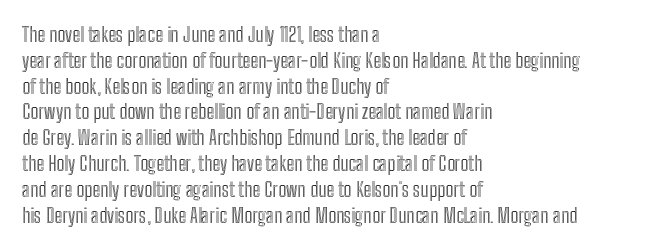
Is there any slant? The stems are plumb. Clear beneath every line of the passage. Nobody touched the tracking dial on this one. Line beginnings align vertically; line endings do not. One glance says typical: line gaps are just what's usual.
